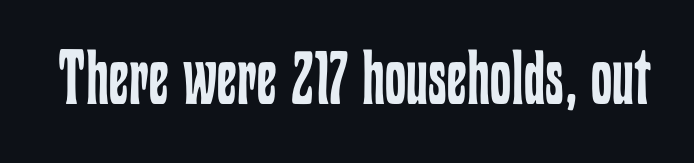
{"italic": "no", "bold": "no", "weight": "regular", "width": "condensed", "stroke_contrast": "low", "x_height": "medium", "monospaced": "no", "underline": "no", "letter_spacing": "normal", "letter_spacing_em": 0.0, "glyph_px": 76}
